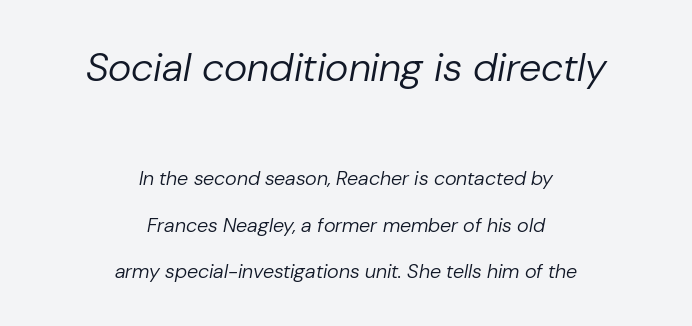
{"italic": "yes", "lean": "right", "slant_degrees": 10, "bold": "no", "weight": "regular", "width": "normal", "stroke_contrast": "low", "x_height": "medium", "monospaced": "no", "underline": "no", "align": "center", "line_spacing": "loose", "line_spacing_ratio": 2.31, "letter_spacing": "normal", "letter_spacing_em": 0.0, "larger_block": "first", "size_ratio": 2.0, "glyph_px": 40}
